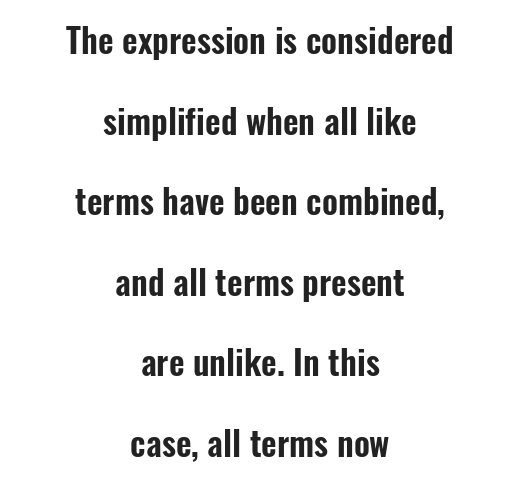
{"serif": "no", "italic": "no", "width": "condensed", "stroke_contrast": "low", "x_height": "medium", "monospaced": "no", "underline": "no", "align": "center", "line_spacing": "loose", "line_spacing_ratio": 2.37, "letter_spacing": "normal", "letter_spacing_em": 0.0, "glyph_px": 34}
